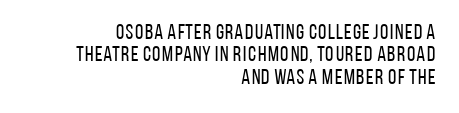
The image shows 21 px text type, upright; set right-aligned, tight line spacing (1.06x), normal letter spacing, not underlined.
